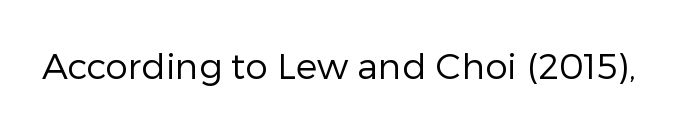
The image shows 36 px regular-weight sans-serif type, upright; set normal letter spacing, not underlined; low stroke contrast and a medium x-height.
